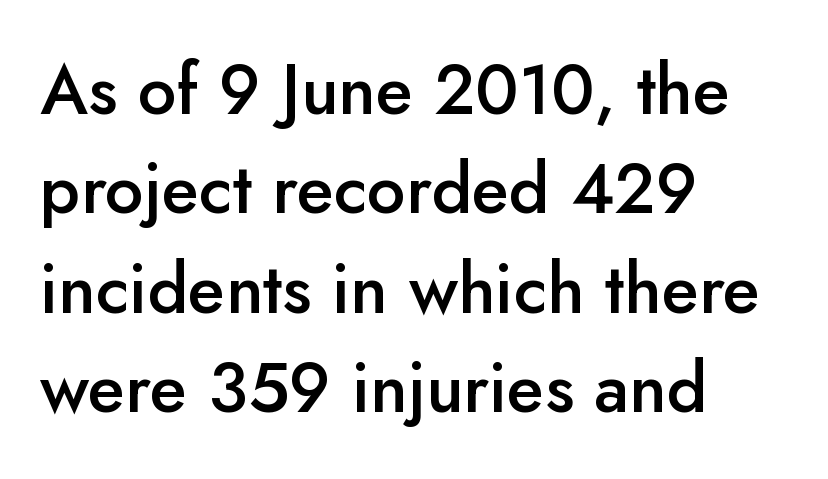
Vertical spacing — default. Casual observation: everything's shoved over to the left. Each word holds together tightly as a unit, with standard inter-letter gaps. A typesetter would label this face a sans.
